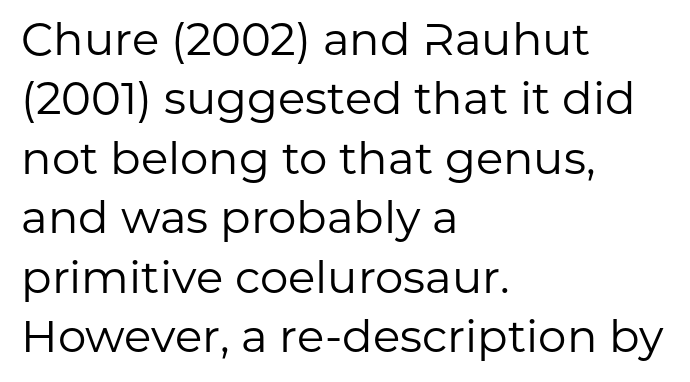
{"serif": "no", "italic": "no", "bold": "no", "weight": "regular", "width": "normal", "stroke_contrast": "low", "x_height": "medium", "monospaced": "no", "underline": "no", "align": "left", "line_spacing": "normal", "line_spacing_ratio": 1.32, "letter_spacing": "normal", "letter_spacing_em": 0.0, "glyph_px": 45}
